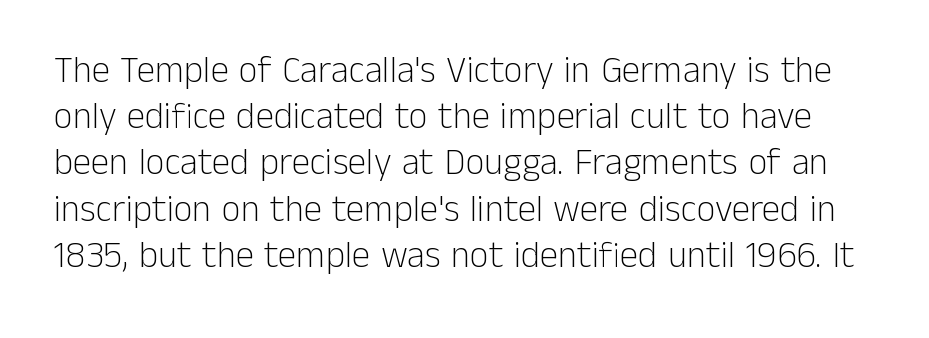
{"serif": "no", "italic": "no", "bold": "no", "weight": "light", "width": "normal", "stroke_contrast": "low", "x_height": "medium", "monospaced": "no", "underline": "no", "line_spacing": "normal", "line_spacing_ratio": 1.25, "letter_spacing": "normal", "letter_spacing_em": 0.0, "glyph_px": 37}
